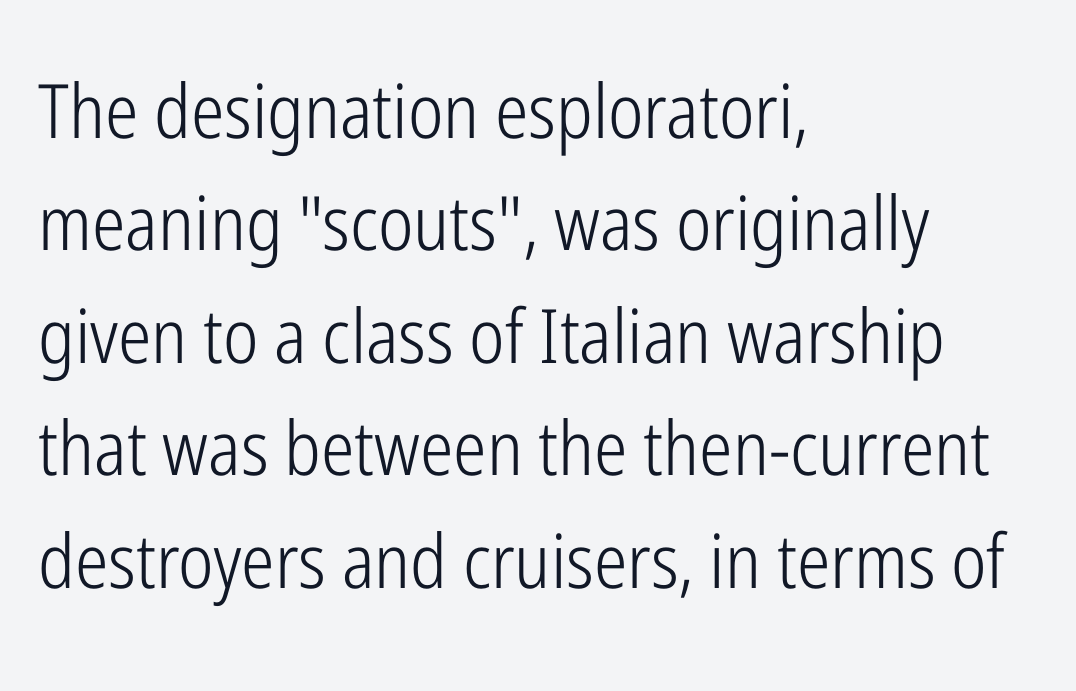
{"serif": "no", "italic": "no", "bold": "no", "weight": "light", "width": "condensed", "stroke_contrast": "low", "x_height": "medium", "monospaced": "no", "underline": "no", "align": "left", "line_spacing": "normal", "line_spacing_ratio": 1.5, "letter_spacing": "normal", "letter_spacing_em": 0.0, "glyph_px": 75}
